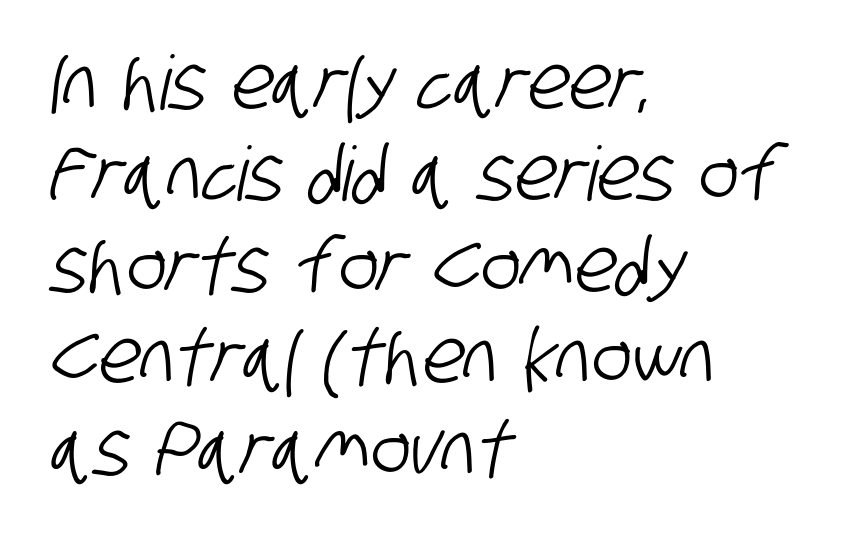
You could not count columns in this text — the font is proportionally spaced. To sum up the face: it is a sans, with no serifs. These lines are set flush left with a ragged right edge. Characters follow at the spacing the type designer built in. No word sits above an underline.
